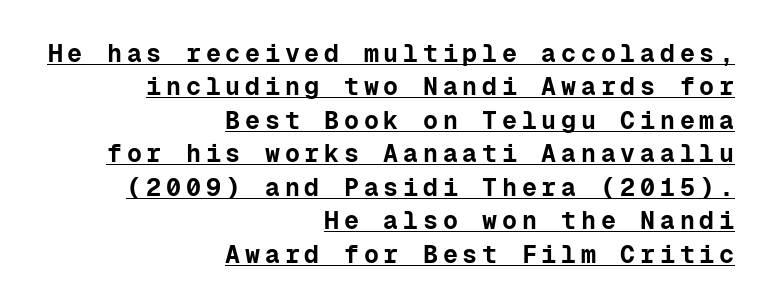
Q: Is the text bold? A: Yes.
Q: Is the text italic (slanted)? A: No, it is upright.
Q: Is the text underlined? A: Yes.
Q: How is the paragraph aligned? A: Right-aligned.
Q: Is the spacing between lines tight, normal or loose? A: Normal.
